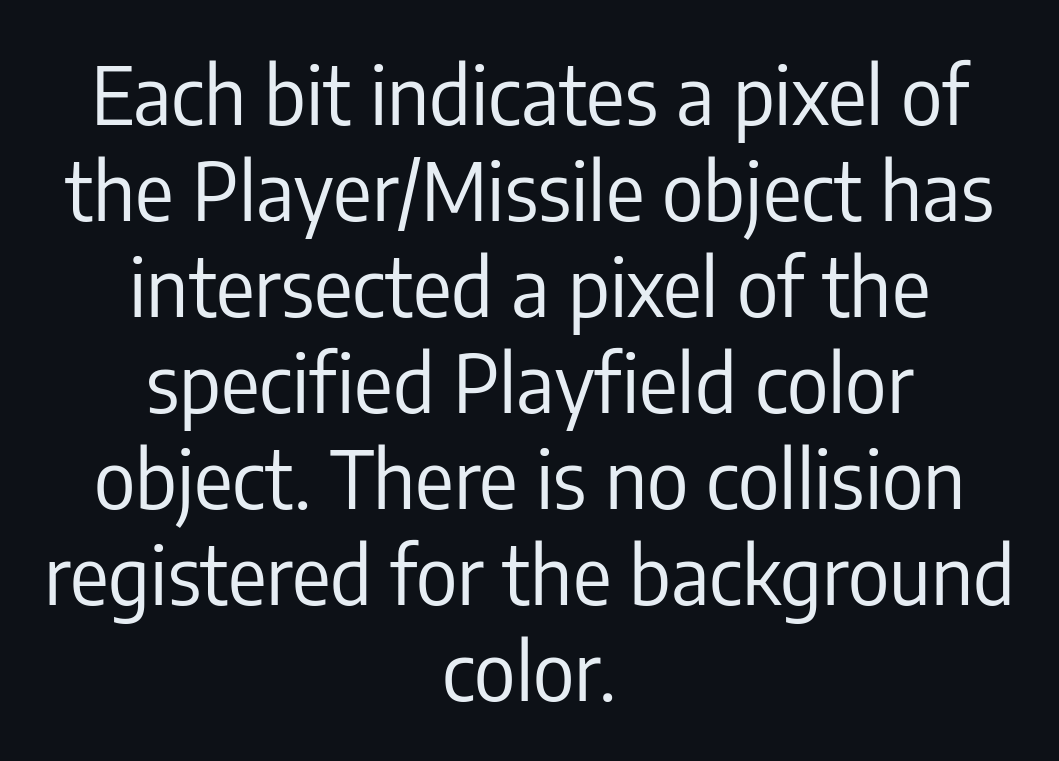
The image shows 80 px regular-weight, condensed sans-serif type, upright; set centered, line spacing 1.2x, normal letter spacing, not underlined; low stroke contrast and a medium x-height.
